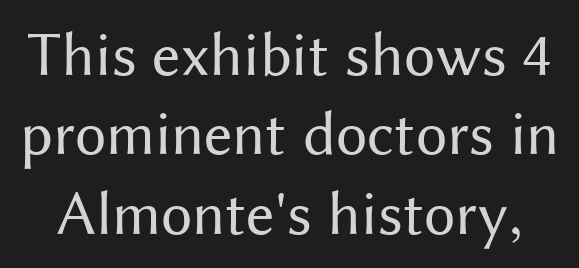
Q: Is the text bold? A: No.
Q: Is the text italic (slanted)? A: No, it is upright.
Q: Is the typeface a serif or a sans-serif typeface? A: Sans-serif.
Q: Is the text underlined? A: No.
Q: Is the spacing between letters normal or unusually wide? A: Normal.
Q: Is the spacing between lines tight, normal or loose? A: Normal.
Q: Width (condensed, normal, or wide)? A: Normal.
Q: Stroke contrast? A: Medium.
Q: x-height? A: Medium.
Q: Monospaced? A: No.
